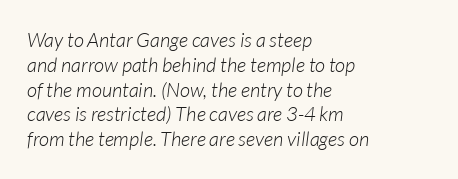
The image shows 20 px text type, italic (leaning right); set left-aligned, line spacing 1.24x, normal letter spacing, not underlined.
